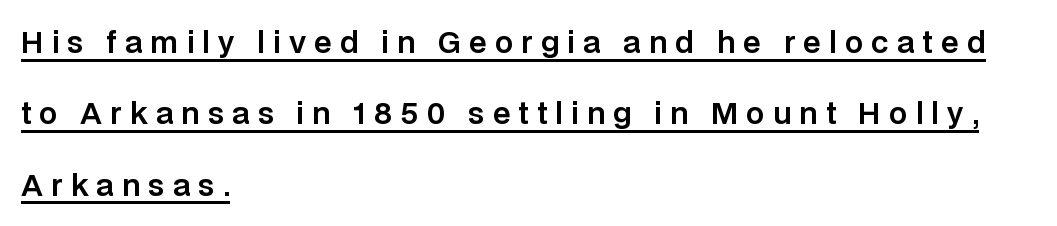
The image shows 29 px sans-serif type, upright; set left-aligned, loose line spacing (2.46x), unusually wide letter spacing (+0.28 em), underlined; low stroke contrast and a large x-height.
